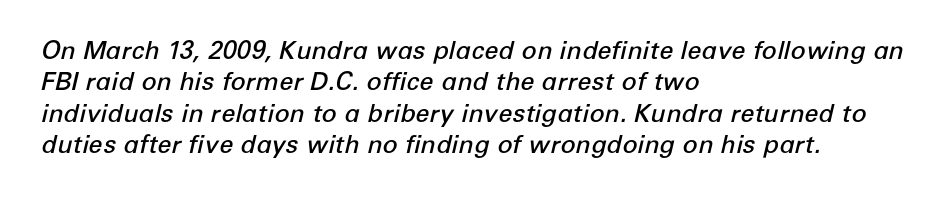
{"italic": "yes", "lean": "right", "slant_degrees": 12, "bold": "semi", "underline": "no", "align": "left", "line_spacing": "normal", "line_spacing_ratio": 1.26, "letter_spacing": "normal", "letter_spacing_em": 0.0, "glyph_px": 25}
